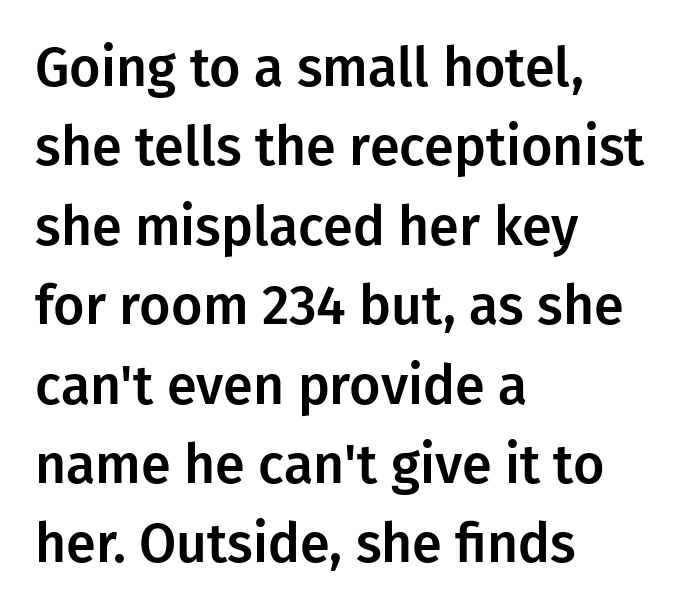
Each letter keeps its own natural width here, so spacing adapts to shape. The foot of each line stays bare and open. I'd call this a sans setting — the letters go barefoot. Line beginnings align vertically; line endings do not. This is roman type, the default non-slanted kind. The line-height multiplier appears to be the usual default.
